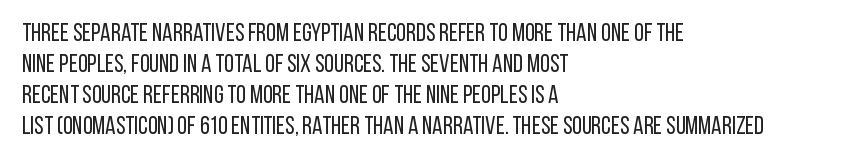
The image shows 25 px text type, upright; set left-aligned, line spacing 1.24x, normal letter spacing, not underlined.
